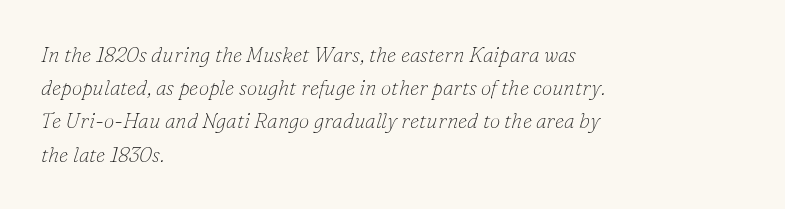
Slant detected: the letters are inclined. Horizontal alignment here is leftward, the default for most running prose. The string is rendered with underlining switched off. The rendering keeps characters at their native spacing. The typeface has the unassuming heft of standard copy or less. Leading: standard.
